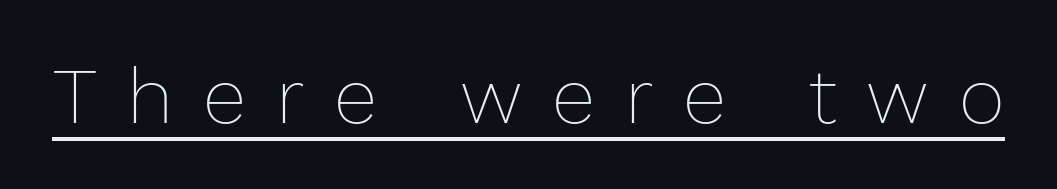
{"italic": "no", "bold": "no", "weight": "thin", "width": "normal", "stroke_contrast": "low", "x_height": "medium", "monospaced": "no", "underline": "yes", "letter_spacing": "wide", "letter_spacing_em": 0.38, "glyph_px": 79}
